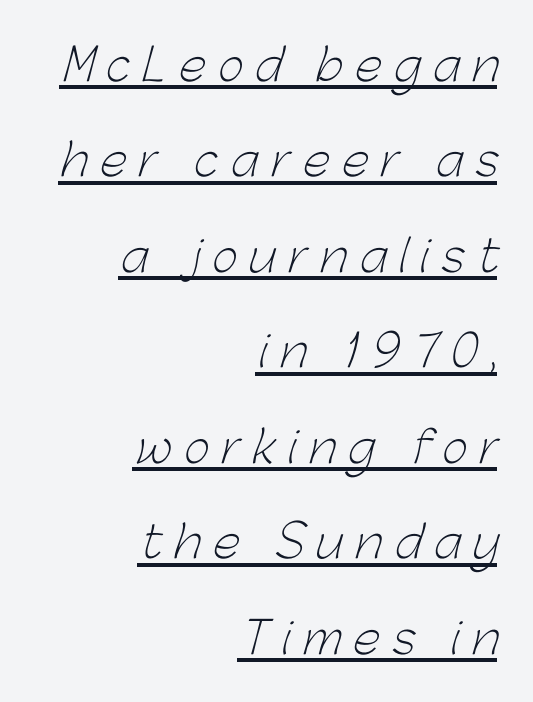
The image shows 44 px light sans-serif type; set right-aligned, loose line spacing (2.17x), unusually wide letter spacing (+0.28 em), underlined; low stroke contrast and a medium x-height.
